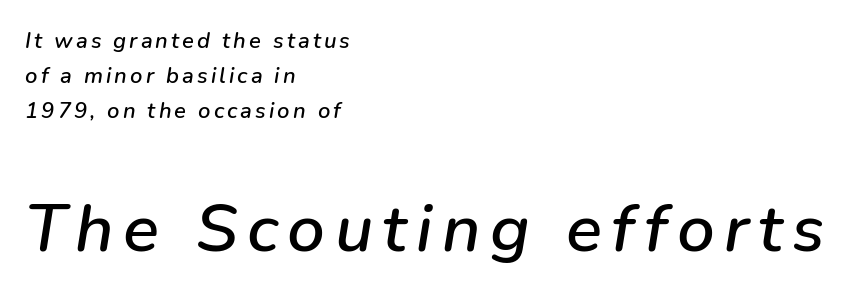
Students, observe: this is what conventionally led text looks like. Visually, the bottom section dominates because its glyphs are scaled up. Bare-footed words on every line. The face used here has a pronounced slope to its letters. The compositor pushed each line to the left boundary. Note the varied advance widths — an 'i' is clearly narrower than an 'm'.
